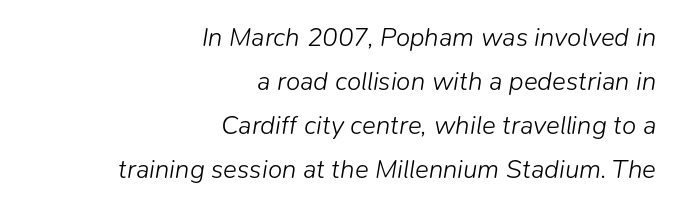
{"italic": "yes", "lean": "right", "slant_degrees": 9, "bold": "no", "underline": "no", "align": "right", "line_spacing": "normal", "line_spacing_ratio": 1.69, "letter_spacing": "normal", "letter_spacing_em": 0.0, "glyph_px": 26}
